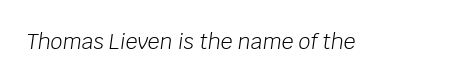
The image shows 21 px text type, italic (leaning right); set normal letter spacing, not underlined.
